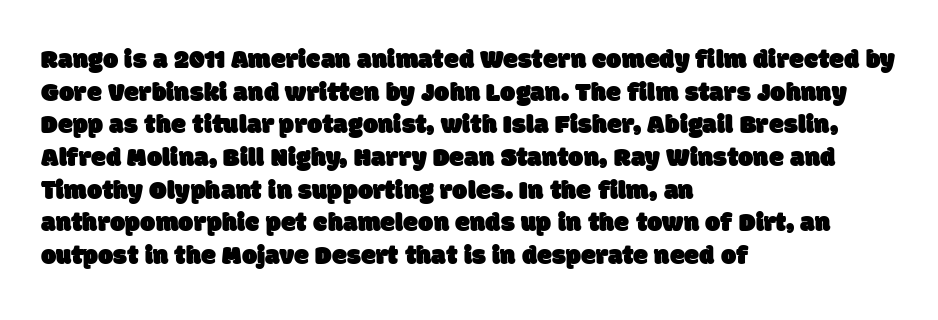
The zone under the glyphs is completely vacant. How are the letters spaced? Ordinarily, with no added tracking. Notice how the passage keeps a crisp vertical edge on the left only.
